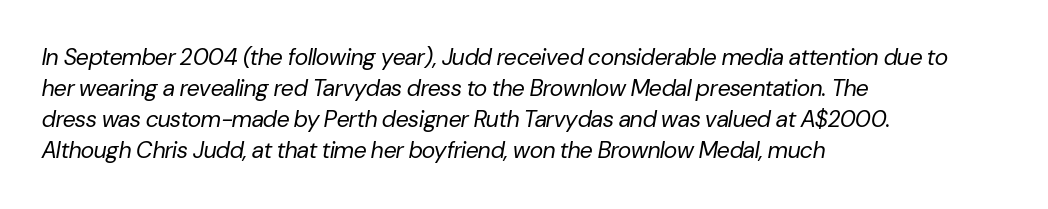
The image shows 23 px text type, italic (leaning right); set left-aligned, normal line spacing (1.35x), normal letter spacing, not underlined.
